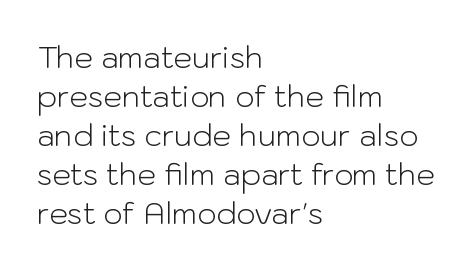
{"serif": "no", "italic": "no", "bold": "no", "weight": "light", "width": "normal", "stroke_contrast": "low", "x_height": "medium", "monospaced": "no", "underline": "no", "align": "left", "line_spacing": "normal", "line_spacing_ratio": 1.3, "letter_spacing": "normal", "letter_spacing_em": 0.0, "glyph_px": 30}
